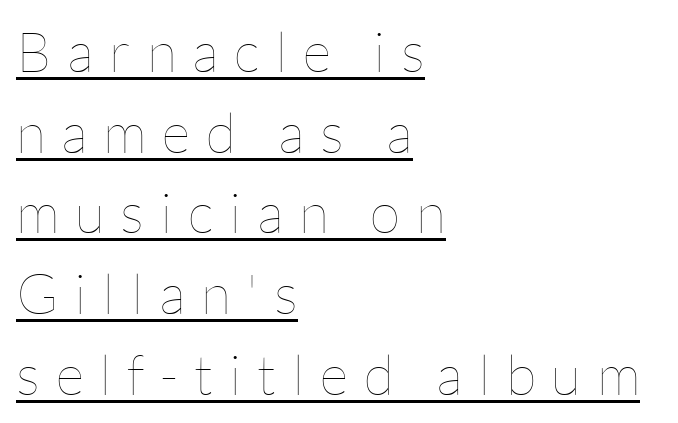
{"italic": "no", "bold": "no", "weight": "thin", "width": "normal", "stroke_contrast": "low", "x_height": "medium", "monospaced": "no", "underline": "yes", "align": "left", "line_spacing": "normal", "line_spacing_ratio": 1.44, "letter_spacing": "wide", "letter_spacing_em": 0.28, "glyph_px": 56}
